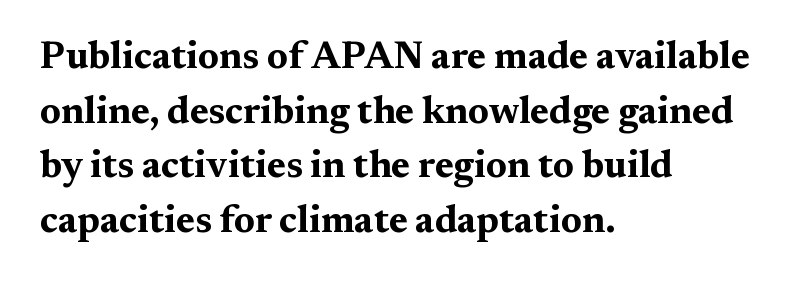
{"serif": "yes", "italic": "no", "bold": "yes", "weight": "bold", "width": "wide", "stroke_contrast": "medium", "x_height": "medium", "monospaced": "no", "underline": "no", "align": "left", "line_spacing": "normal", "line_spacing_ratio": 1.44, "letter_spacing": "normal", "letter_spacing_em": 0.0, "glyph_px": 38}
